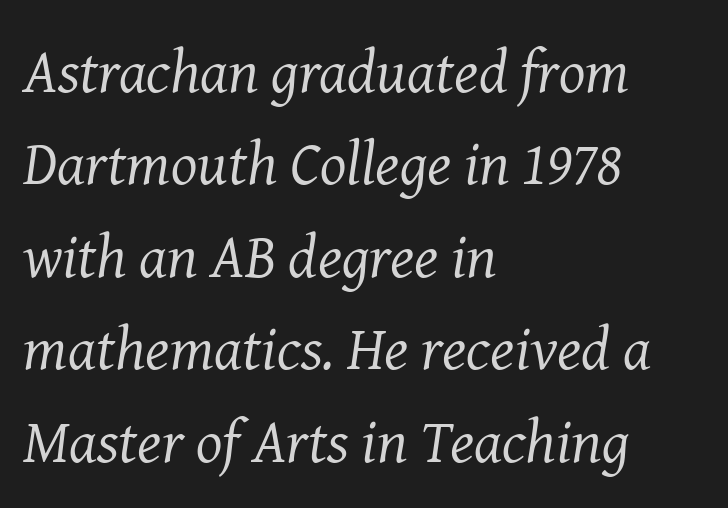
Q: Is the text bold? A: No.
Q: Is the text italic (slanted)? A: Yes, it leans right by about 8 degrees.
Q: Is the typeface a serif or a sans-serif typeface? A: Serif.
Q: Is the text underlined? A: No.
Q: How is the paragraph aligned? A: Left-aligned.
Q: Is the spacing between letters normal or unusually wide? A: Normal.
Q: Is the spacing between lines tight, normal or loose? A: Normal.
Q: Width (condensed, normal, or wide)? A: Normal.
Q: Stroke contrast? A: Medium.
Q: x-height? A: Medium.
Q: Monospaced? A: No.
